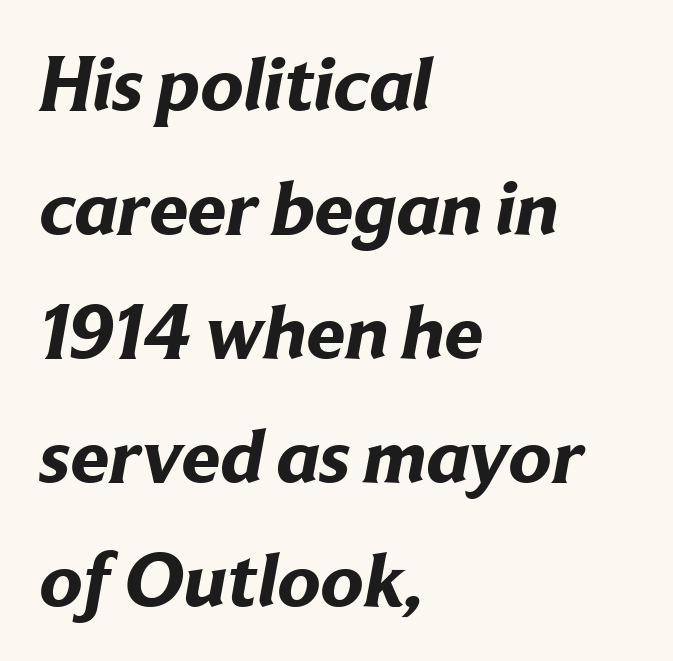
Each letter keeps its own natural width here, so spacing adapts to shape. Clear beneath every line of the passage. You can tell from the bare stems that sans-serif type was used. The letterforms sit shoulder to shoulder at normal distance. What weight is shown? A full bold with thick strokes. The lines in this sample share a left origin and differ only in where they stop.
